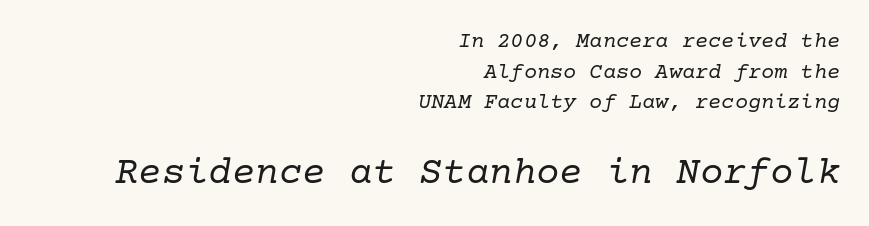
{"serif": "yes", "italic": "yes", "lean": "right", "slant_degrees": 10, "bold": "no", "weight": "regular", "width": "normal", "stroke_contrast": "low", "x_height": "medium", "underline": "no", "align": "right", "line_spacing": "normal", "line_spacing_ratio": 1.39, "letter_spacing": "normal", "letter_spacing_em": 0.0, "larger_block": "second", "size_ratio": 1.77, "glyph_px": 39}
